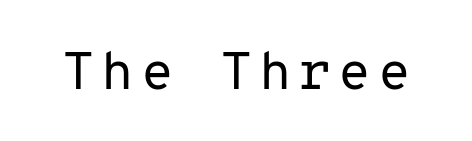
{"serif": "no", "italic": "no", "bold": "no", "weight": "regular", "width": "normal", "stroke_contrast": "low", "x_height": "medium", "monospaced": "yes", "underline": "no", "glyph_px": 53}
